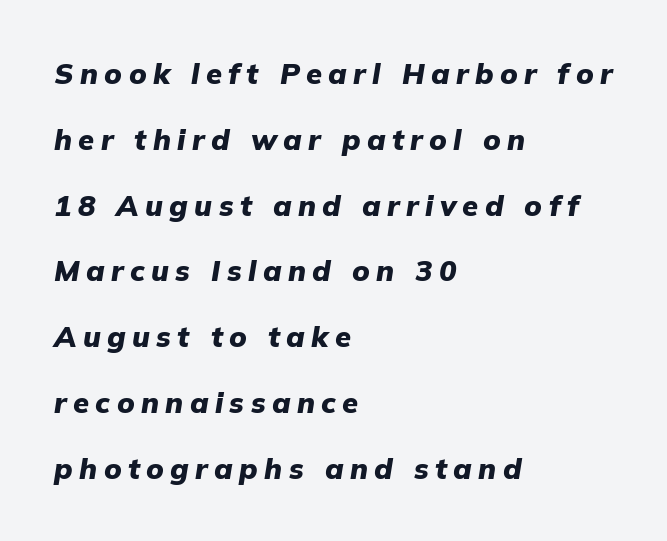
The face used here is rendered with a markedly widened letterfit. The strip under each line holds only bare page. The typesetter chose a ragged-right arrangement here. In terms of weight, the rendering is a true, heavy bold. Varying glyph widths throughout — classic text-font behaviour. The rendering uses a large line-height, opening up the rows.
